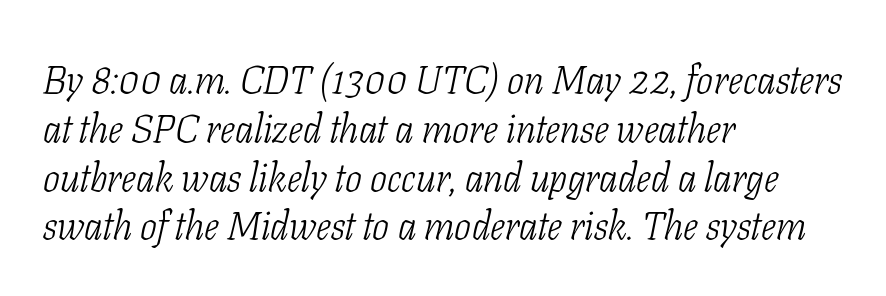
The image shows 40 px light, condensed serif type, italic (leaning right); set left-aligned, line spacing 1.22x, normal letter spacing, not underlined; low stroke contrast and a medium x-height.
